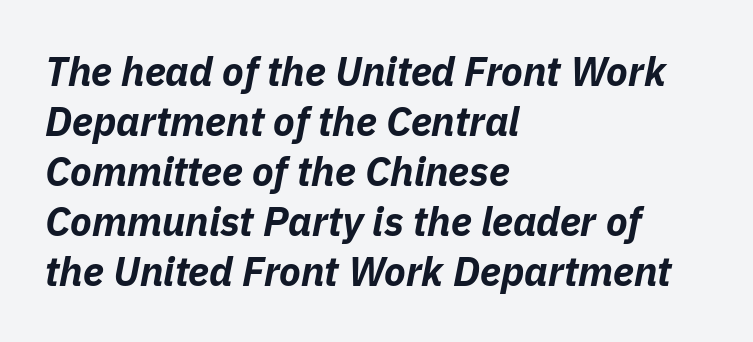
Q: Is the text bold? A: Yes.
Q: Is the text italic (slanted)? A: Yes, it leans right by about 11 degrees.
Q: Is the text underlined? A: No.
Q: How is the paragraph aligned? A: Left-aligned.
Q: Is the spacing between letters normal or unusually wide? A: Normal.
Q: Is the spacing between lines tight, normal or loose? A: Normal.
Q: Width (condensed, normal, or wide)? A: Normal.
Q: Stroke contrast? A: Low.
Q: x-height? A: Medium.
Q: Monospaced? A: No.
